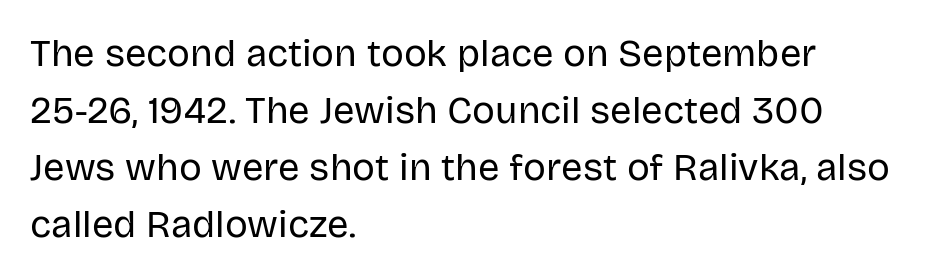
{"serif": "no", "italic": "no", "bold": "no", "weight": "regular", "width": "normal", "stroke_contrast": "low", "x_height": "large", "monospaced": "no", "underline": "no", "align": "left", "line_spacing": "normal", "line_spacing_ratio": 1.5, "letter_spacing": "normal", "letter_spacing_em": 0.0, "glyph_px": 38}
